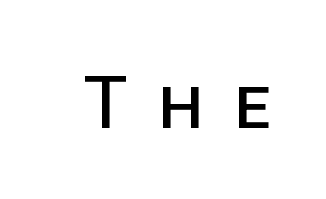
Q: Is the text bold? A: Semi-bold.
Q: Is the text italic (slanted)? A: No, it is upright.
Q: Is the typeface a serif or a sans-serif typeface? A: Sans-serif.
Q: Is the text underlined? A: No.
Q: Is the spacing between letters normal or unusually wide? A: Unusually wide.
Q: Width (condensed, normal, or wide)? A: Normal.
Q: Stroke contrast? A: Low.
Q: x-height? A: Large.
Q: Monospaced? A: No.
